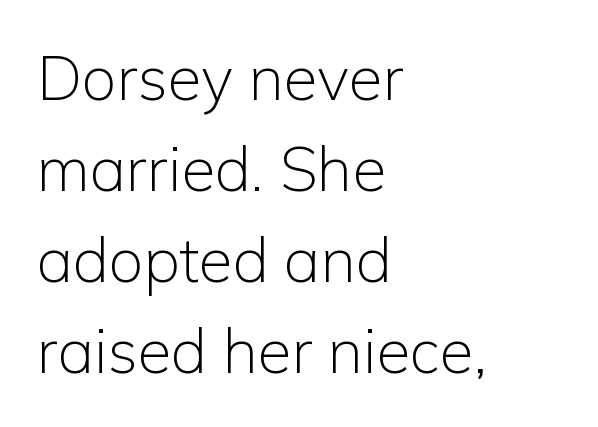
Nope, no serifs anywhere on these letters. Here the designer chose a conventional face with non-uniform glyph widths. Any mark beneath the type? The region is blank. Typeset ragged right — the left edge is the straight one.
